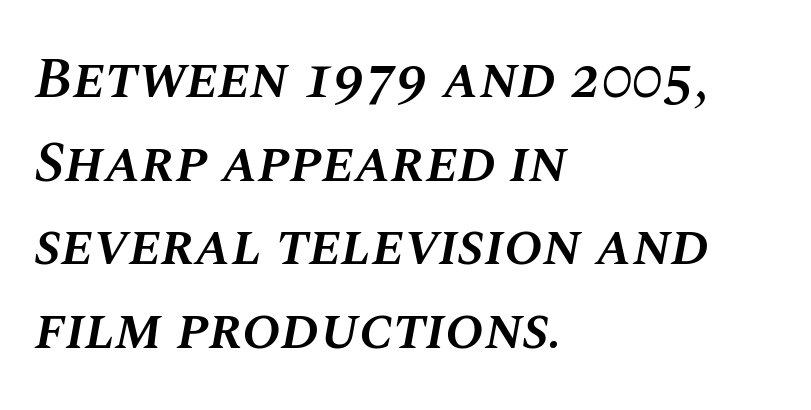
{"italic": "yes", "lean": "right", "slant_degrees": 10, "bold": "semi", "weight": "semibold", "width": "normal", "stroke_contrast": "medium", "x_height": "large", "monospaced": "no", "underline": "no", "align": "left", "line_spacing": "normal", "line_spacing_ratio": 1.44, "letter_spacing": "normal", "letter_spacing_em": 0.0, "glyph_px": 58}
